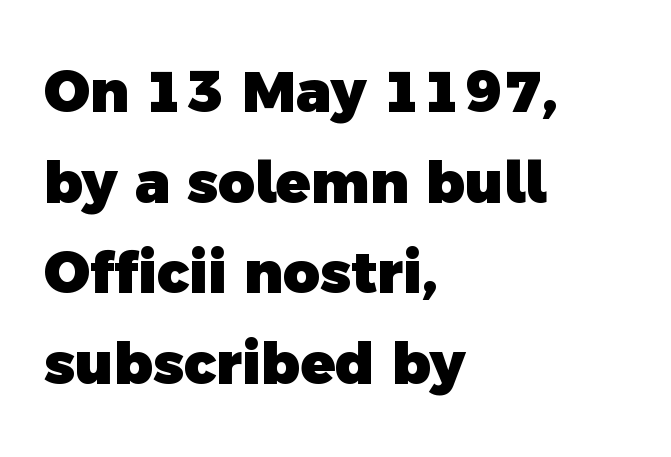
Q: Is the text bold? A: Yes.
Q: Is the typeface a serif or a sans-serif typeface? A: Sans-serif.
Q: Is the text underlined? A: No.
Q: How is the paragraph aligned? A: Left-aligned.
Q: Is the spacing between letters normal or unusually wide? A: Normal.
Q: Is the spacing between lines tight, normal or loose? A: Normal.
Q: Width (condensed, normal, or wide)? A: Normal.
Q: x-height? A: Medium.
Q: Monospaced? A: No.
